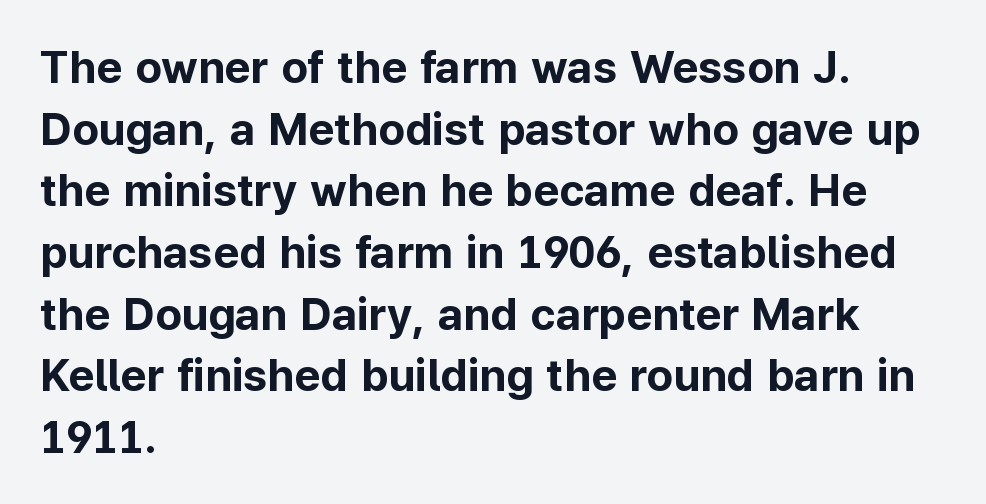
{"serif": "no", "italic": "no", "bold": "yes", "weight": "bold", "width": "normal", "stroke_contrast": "low", "x_height": "medium", "monospaced": "no", "underline": "no", "align": "left", "line_spacing": "normal", "line_spacing_ratio": 1.37, "letter_spacing": "normal", "letter_spacing_em": 0.0, "glyph_px": 45}
